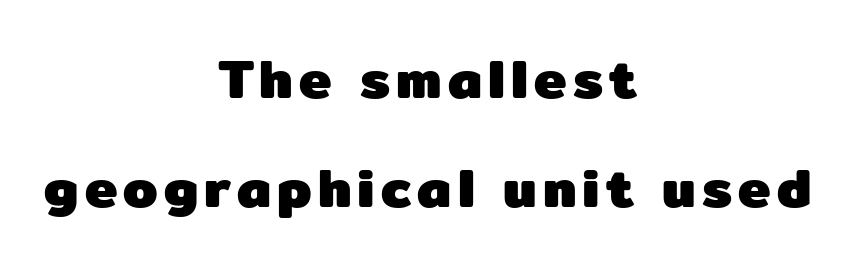
{"serif": "no", "italic": "no", "bold": "yes", "weight": "heavy", "width": "normal", "stroke_contrast": "low", "x_height": "medium", "monospaced": "no", "underline": "no", "align": "center", "line_spacing": "loose", "line_spacing_ratio": 1.99, "glyph_px": 55}
